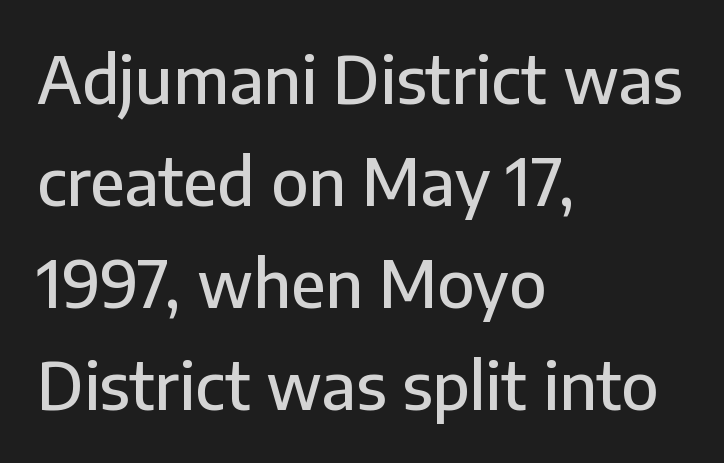
Q: Is the text italic (slanted)? A: No, it is upright.
Q: Is the typeface a serif or a sans-serif typeface? A: Sans-serif.
Q: Is the text underlined? A: No.
Q: How is the paragraph aligned? A: Left-aligned.
Q: Is the spacing between letters normal or unusually wide? A: Normal.
Q: Is the spacing between lines tight, normal or loose? A: Normal.
Q: Width (condensed, normal, or wide)? A: Normal.
Q: Stroke contrast? A: Low.
Q: x-height? A: Medium.
Q: Monospaced? A: No.
